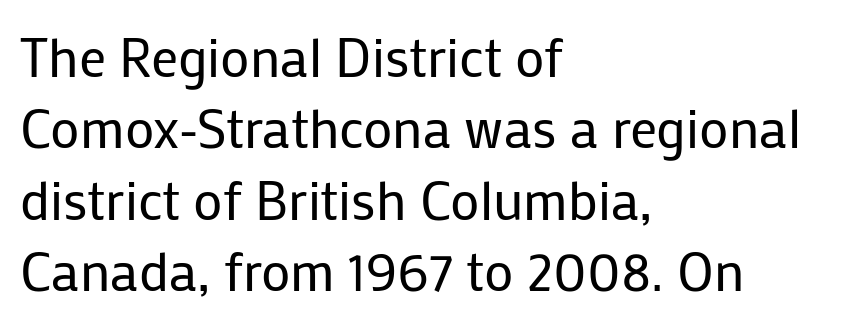
Q: Is the text bold? A: No.
Q: Is the text italic (slanted)? A: No, it is upright.
Q: Is the typeface a serif or a sans-serif typeface? A: Sans-serif.
Q: Is the text underlined? A: No.
Q: How is the paragraph aligned? A: Left-aligned.
Q: Is the spacing between letters normal or unusually wide? A: Normal.
Q: Is the spacing between lines tight, normal or loose? A: Normal.
Q: Width (condensed, normal, or wide)? A: Normal.
Q: Stroke contrast? A: Low.
Q: x-height? A: Medium.
Q: Monospaced? A: No.
